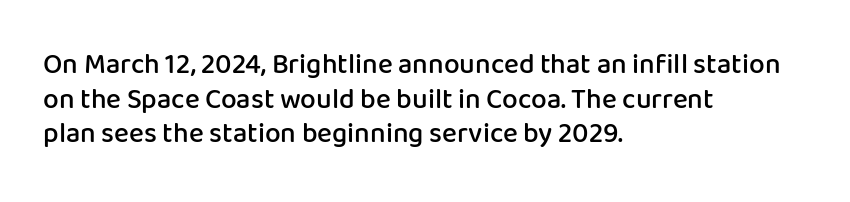
{"serif": "no", "italic": "no", "bold": "semi", "weight": "semibold", "width": "normal", "stroke_contrast": "low", "x_height": "medium", "monospaced": "no", "underline": "no", "align": "left", "line_spacing_ratio": 1.24, "letter_spacing": "normal", "letter_spacing_em": 0.0, "glyph_px": 28}
